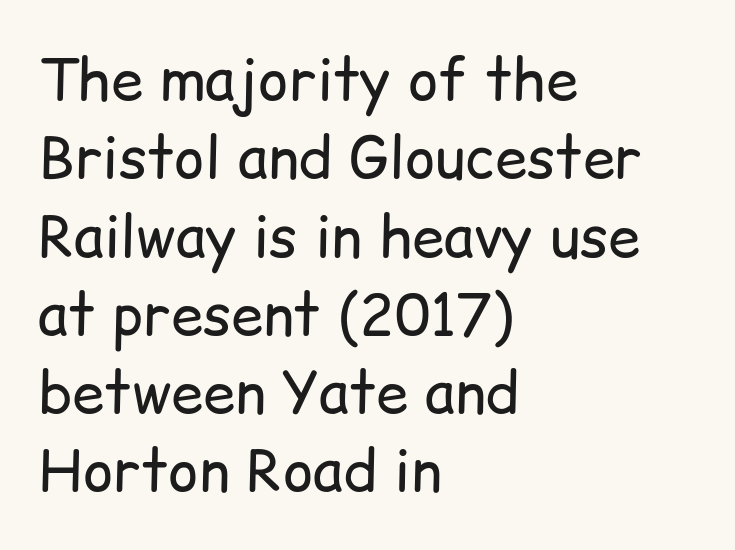
{"serif": "no", "italic": "no", "bold": "no", "weight": "regular", "width": "normal", "stroke_contrast": "low", "x_height": "medium", "monospaced": "no", "underline": "no", "align": "left", "line_spacing": "normal", "line_spacing_ratio": 1.35, "letter_spacing": "normal", "letter_spacing_em": 0.0, "glyph_px": 58}
